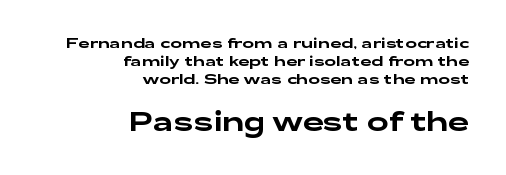
Q: Is the text italic (slanted)? A: No, it is upright.
Q: Is the text underlined? A: No.
Q: How is the paragraph aligned? A: Right-aligned.
Q: Is the spacing between letters normal or unusually wide? A: Normal.
Q: Is the spacing between lines tight, normal or loose? A: Normal.
Q: Which block of text is set in a larger size, the first (top) or the second (bottom)? A: The second (bottom) one.
